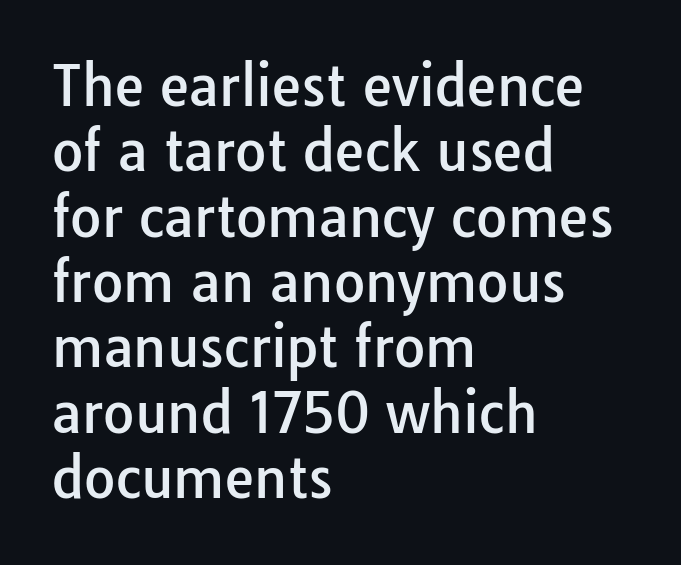
Q: Is the text italic (slanted)? A: No, it is upright.
Q: Is the typeface a serif or a sans-serif typeface? A: Sans-serif.
Q: Is the text underlined? A: No.
Q: How is the paragraph aligned? A: Left-aligned.
Q: Is the spacing between letters normal or unusually wide? A: Normal.
Q: Width (condensed, normal, or wide)? A: Normal.
Q: Stroke contrast? A: Low.
Q: x-height? A: Medium.
Q: Monospaced? A: No.
